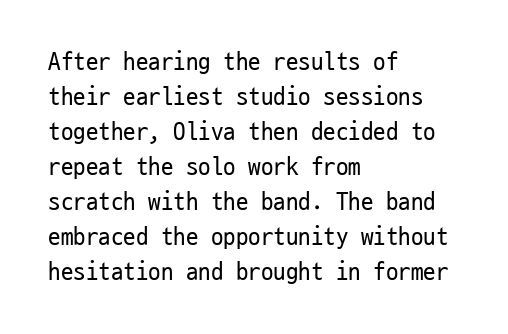
Nobody drew a line under any word here. The passage is arranged the way most books set body copy — flush left. Is the stroke heavy? The answer is a plain regular-or-lighter. Nobody touched the tracking dial on this one. A roman cut, with each character standing at attention. The space between consecutive lines is moderate.
